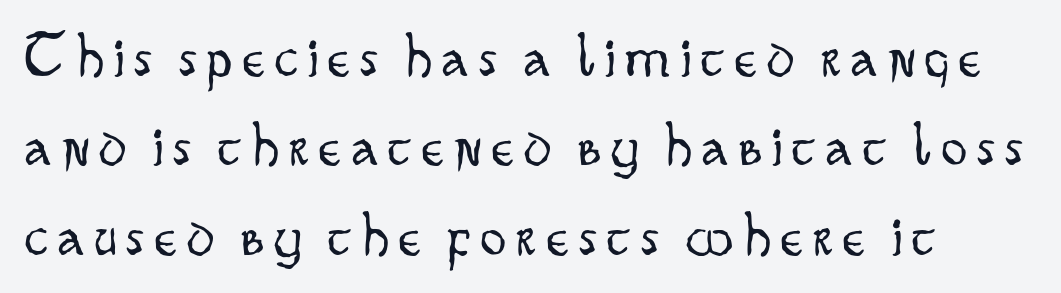
Upright lettering throughout. Each letter keeps its own natural width here, so spacing adapts to shape. The font sits on the lighter half of the weight spectrum, regular included. This rendering employs a face without finishing strokes, i.e., a sans-serif. Only glyphs here, with clear space below each row. Compared with typical paragraphs, the rows here are spaced about the same.
